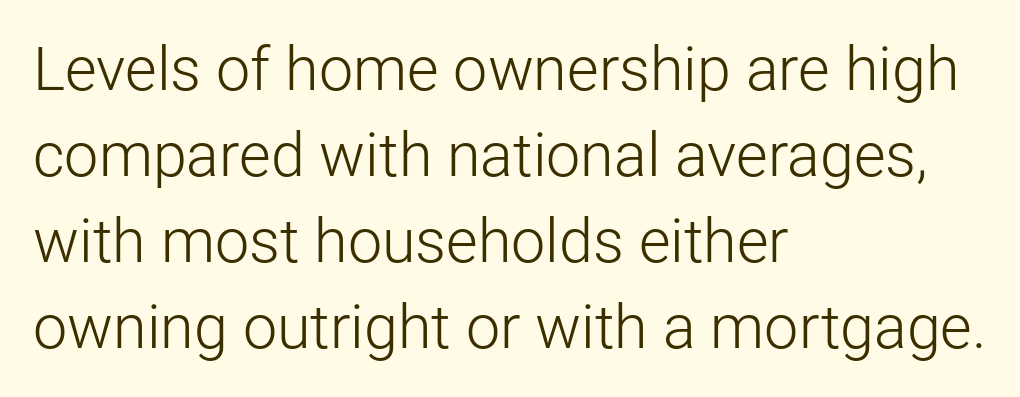
{"serif": "no", "italic": "no", "bold": "no", "weight": "light", "width": "normal", "stroke_contrast": "low", "x_height": "medium", "monospaced": "no", "underline": "no", "align": "left", "line_spacing": "normal", "line_spacing_ratio": 1.41, "letter_spacing": "normal", "letter_spacing_em": 0.0, "glyph_px": 61}
